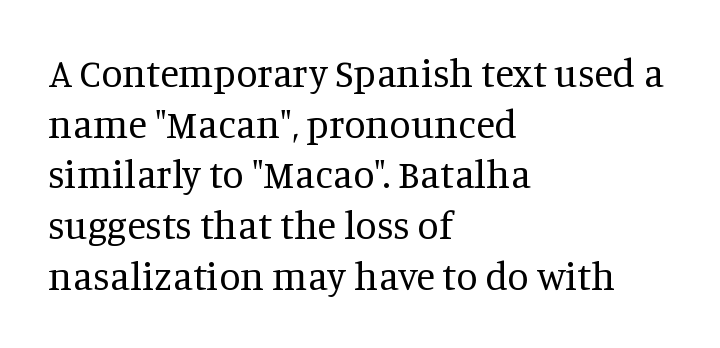
The image shows 39 px regular-weight serif type, upright; set left-aligned, normal line spacing (1.3x), normal letter spacing, not underlined; medium stroke contrast and a large x-height.
